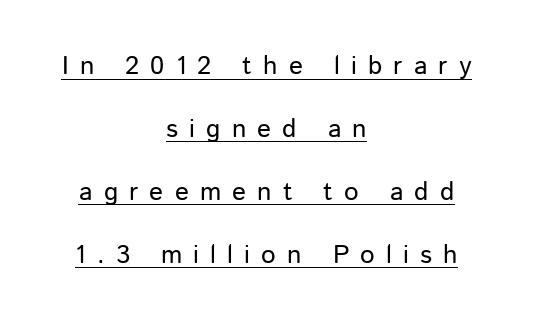
The image shows 26 px text type, upright; set centered, loose line spacing (2.42x), unusually wide letter spacing (+0.43 em), underlined.
